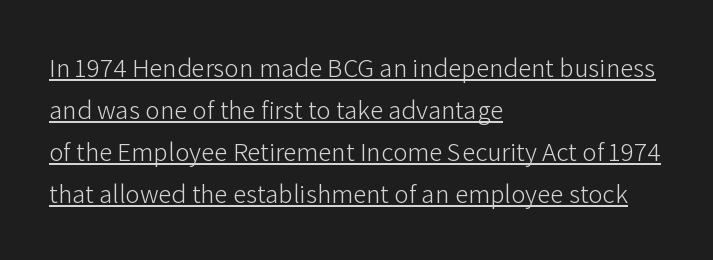
Quick note: not italic, upright. This sample uses plain, unmodified letter spacing. No extra ink here — the face is not bold. The words here are underlined.
